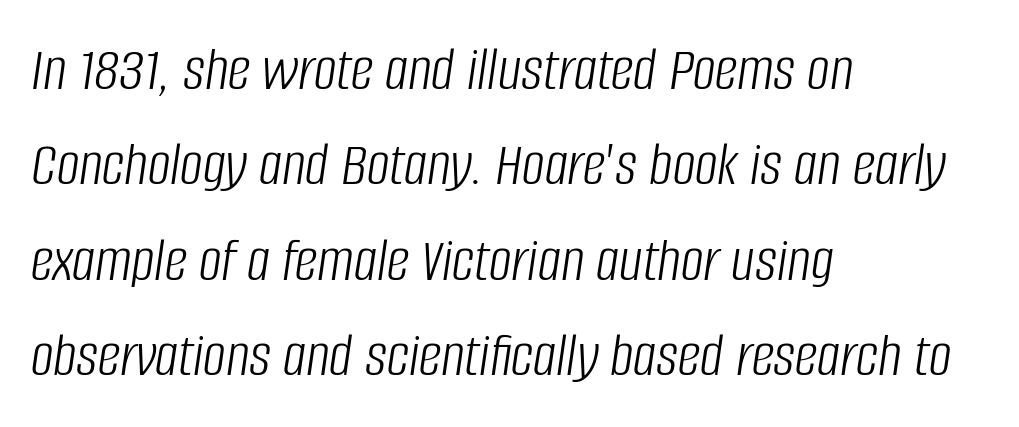
The image shows 64 px light, condensed type, italic (leaning right); set left-aligned, normal line spacing (1.49x), normal letter spacing, not underlined; low stroke contrast and a large x-height.
